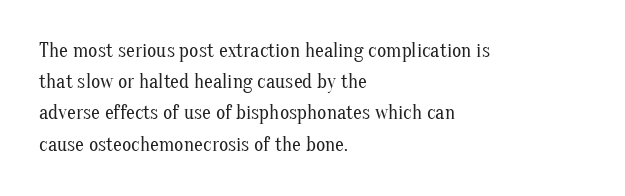
{"italic": "no", "bold": "no", "underline": "no", "align": "left", "line_spacing": "normal", "line_spacing_ratio": 1.56, "letter_spacing": "normal", "letter_spacing_em": 0.0, "glyph_px": 20}
